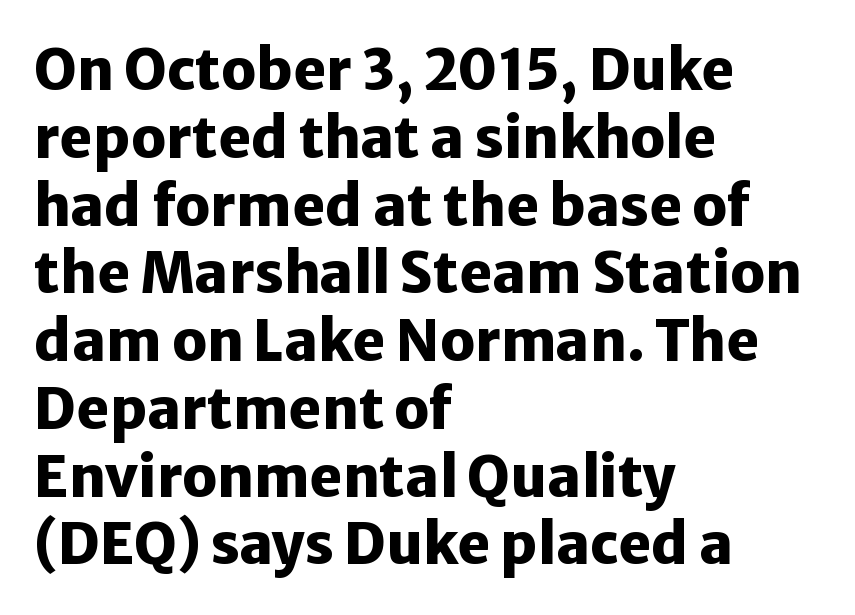
Does extra space separate the letters? No, they use regular spacing. Each row of text sits above clean, open space. Does the copy run flush right? No — it runs flush left. A typesetter would label this face a sans. Quick note: not italic, upright.
